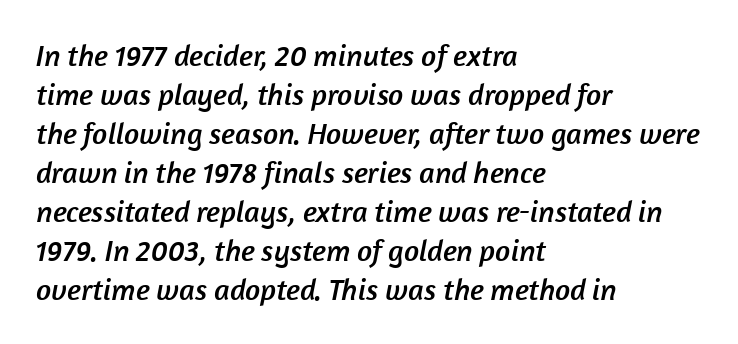
{"serif": "no", "width": "normal", "stroke_contrast": "low", "x_height": "medium", "monospaced": "no", "underline": "no", "align": "left", "line_spacing": "normal", "line_spacing_ratio": 1.3, "letter_spacing": "normal", "letter_spacing_em": 0.0, "glyph_px": 30}
